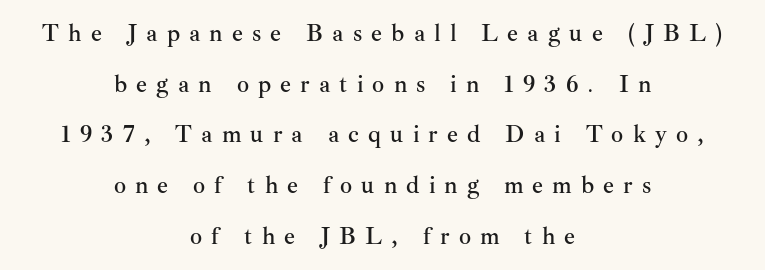
The image shows 24 px text type, upright; set centered, loose line spacing (2.11x), unusually wide letter spacing (+0.38 em), not underlined.
